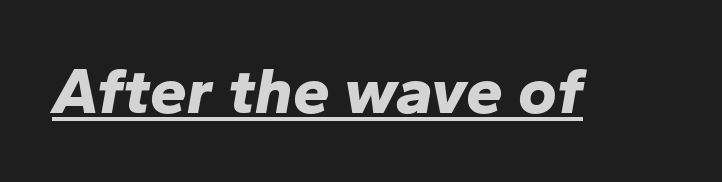
Q: Is the text bold? A: Yes.
Q: Is the text italic (slanted)? A: Yes, it leans right by about 10 degrees.
Q: Is the text underlined? A: Yes.
Q: Is the spacing between letters normal or unusually wide? A: Normal.
Q: Width (condensed, normal, or wide)? A: Normal.
Q: Stroke contrast? A: Low.
Q: x-height? A: Medium.
Q: Monospaced? A: No.
